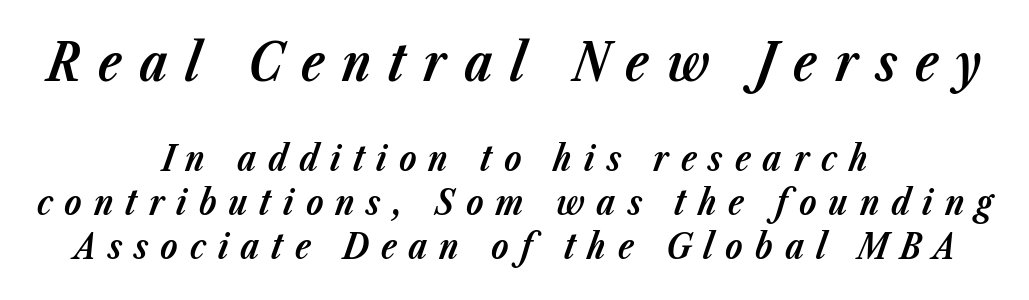
Yep, that's italic — everything's leaning. Block one is the big one; block two sits smaller underneath. The line texture is sparse and dotted thanks to wide tracking. The characters look thick and weighty, a clear bold. The whitespace from short lines is split evenly between both sides. This rendering features lettering with no underline.
